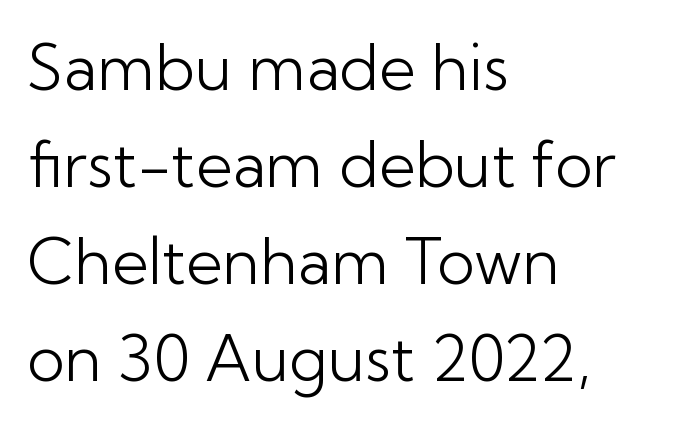
The image shows 63 px light sans-serif type, upright; set left-aligned, normal line spacing (1.54x), normal letter spacing, not underlined; low stroke contrast and a medium x-height.
